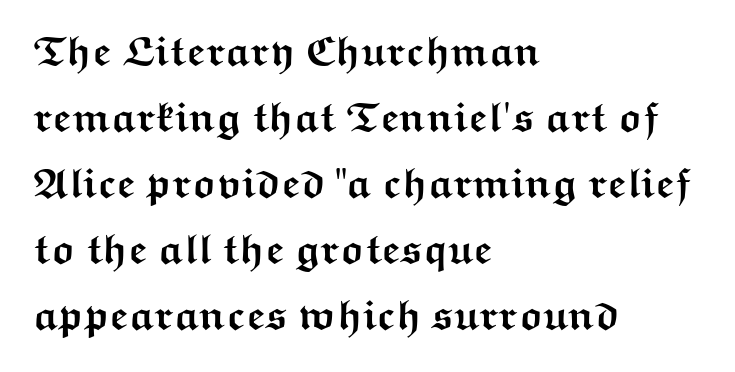
Q: Is the text bold? A: Yes.
Q: Is the text italic (slanted)? A: No, it is upright.
Q: Is the typeface a serif or a sans-serif typeface? A: Sans-serif.
Q: Is the text underlined? A: No.
Q: How is the paragraph aligned? A: Left-aligned.
Q: Is the spacing between letters normal or unusually wide? A: Normal.
Q: Is the spacing between lines tight, normal or loose? A: Normal.
Q: Width (condensed, normal, or wide)? A: Wide.
Q: Stroke contrast? A: Medium.
Q: x-height? A: Medium.
Q: Monospaced? A: No.
